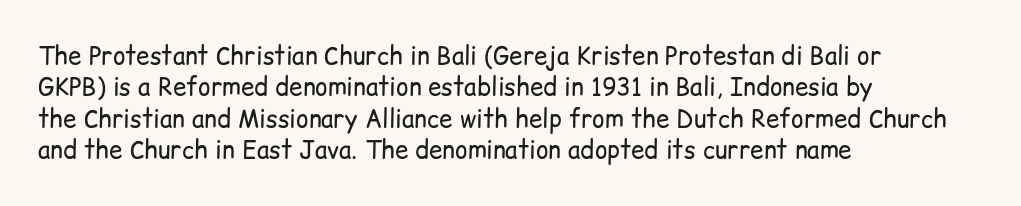
{"italic": "no", "bold": "no", "underline": "no", "align": "left", "line_spacing": "normal", "line_spacing_ratio": 1.31, "letter_spacing": "normal", "letter_spacing_em": 0.0, "glyph_px": 24}
